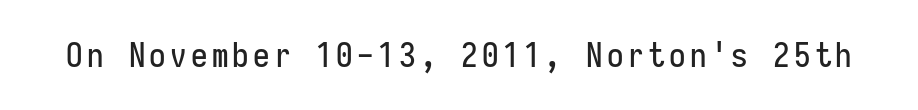
Q: Is the text italic (slanted)? A: No, it is upright.
Q: Is the typeface a serif or a sans-serif typeface? A: Sans-serif.
Q: Is the text underlined? A: No.
Q: Width (condensed, normal, or wide)? A: Condensed.
Q: Stroke contrast? A: Low.
Q: x-height? A: Medium.
Q: Monospaced? A: Yes.
